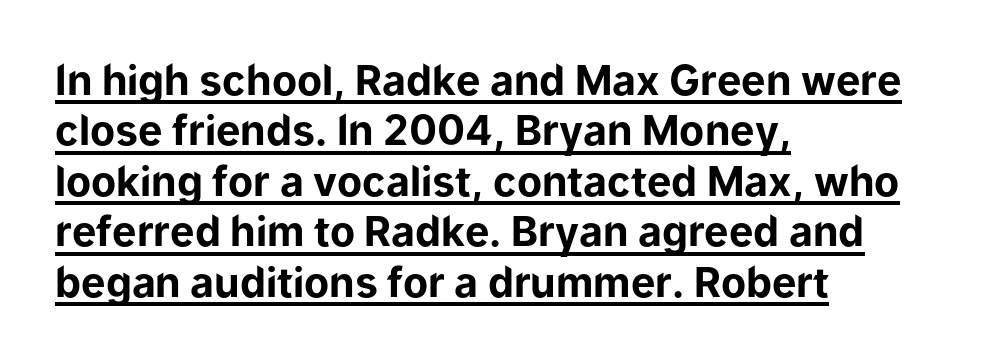
{"serif": "no", "italic": "no", "bold": "yes", "weight": "bold", "width": "normal", "stroke_contrast": "low", "x_height": "medium", "monospaced": "no", "underline": "yes", "align": "left", "line_spacing_ratio": 1.23, "letter_spacing": "normal", "letter_spacing_em": 0.0, "glyph_px": 41}
